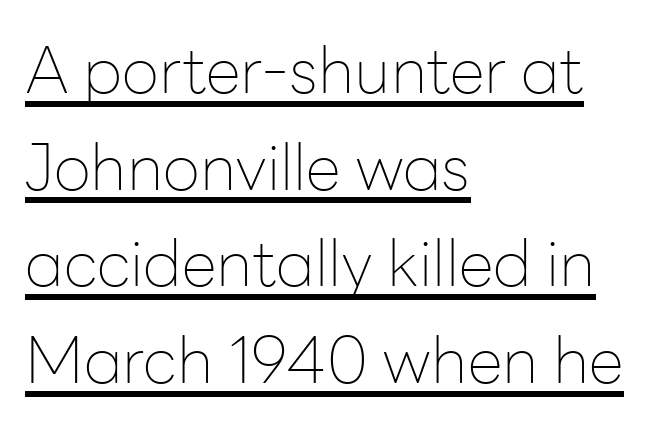
The image shows 64 px thin sans-serif type, upright; set left-aligned, normal line spacing (1.51x), normal letter spacing, underlined; low stroke contrast and a medium x-height.
